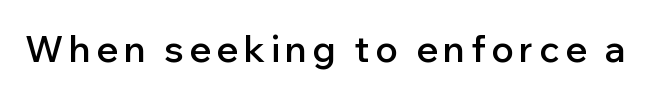
Q: Is the text bold? A: Semi-bold.
Q: Is the text italic (slanted)? A: No, it is upright.
Q: Is the typeface a serif or a sans-serif typeface? A: Sans-serif.
Q: Is the text underlined? A: No.
Q: Width (condensed, normal, or wide)? A: Normal.
Q: Stroke contrast? A: Low.
Q: x-height? A: Medium.
Q: Monospaced? A: No.
